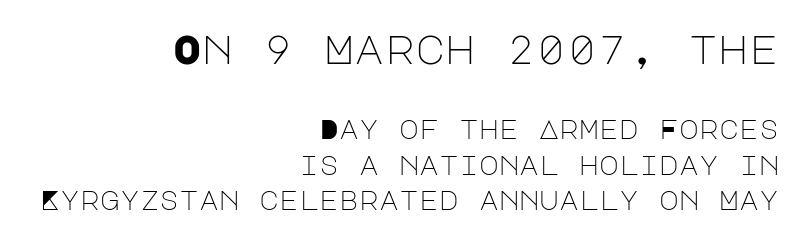
This rendering employs a face without finishing strokes, i.e., a sans-serif. Has an underline been added? It has not. On a weight scale, this lands at 450 or below. In terms of leading, this rendering sits right in the middle. Reading down the block, your eye finds every line finishing at a fixed right position.
